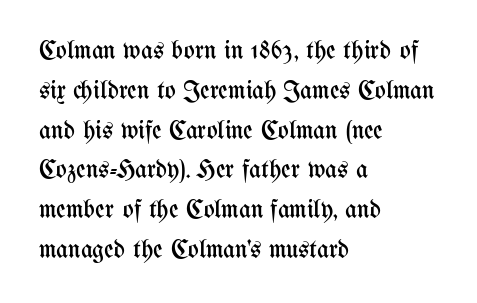
{"italic": "no", "bold": "no", "underline": "no", "align": "left", "line_spacing": "normal", "line_spacing_ratio": 1.53, "letter_spacing": "normal", "letter_spacing_em": 0.0, "glyph_px": 26}
